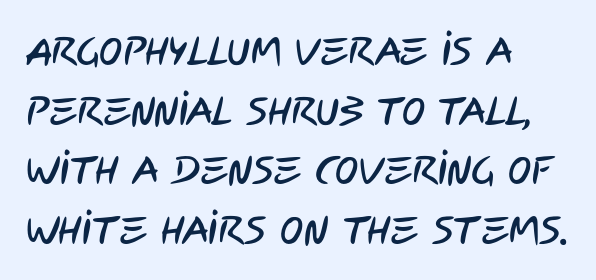
{"serif": "no", "width": "condensed", "stroke_contrast": "low", "x_height": "large", "monospaced": "no", "underline": "no", "align": "left", "line_spacing": "normal", "line_spacing_ratio": 1.53, "letter_spacing": "normal", "letter_spacing_em": 0.0, "glyph_px": 39}
